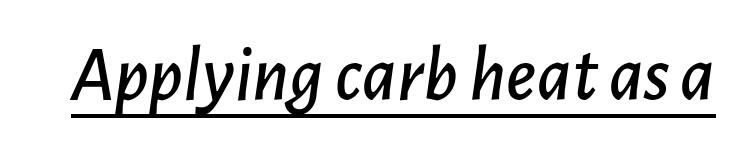
{"italic": "yes", "lean": "right", "slant_degrees": 7, "width": "normal", "stroke_contrast": "low", "x_height": "medium", "monospaced": "no", "underline": "yes", "letter_spacing": "normal", "letter_spacing_em": 0.0, "glyph_px": 78}
